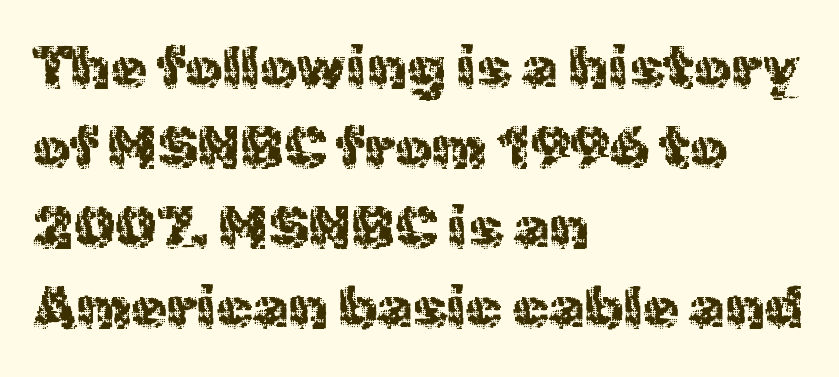
{"serif": "no", "italic": "no", "bold": "no", "weight": "regular", "width": "normal", "x_height": "medium", "monospaced": "no", "underline": "no", "align": "left", "line_spacing": "normal", "line_spacing_ratio": 1.38, "letter_spacing": "normal", "letter_spacing_em": 0.0, "glyph_px": 58}
